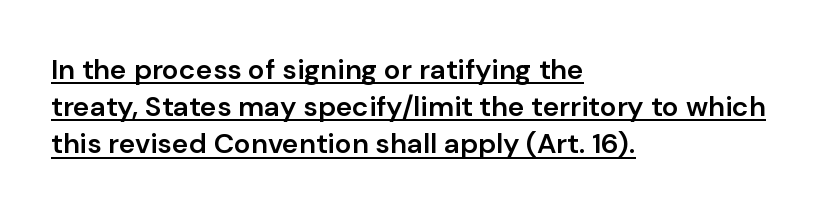
The image shows 28 px semibold sans-serif type, upright; set left-aligned, normal line spacing (1.33x), normal letter spacing, underlined; low stroke contrast and a medium x-height.
